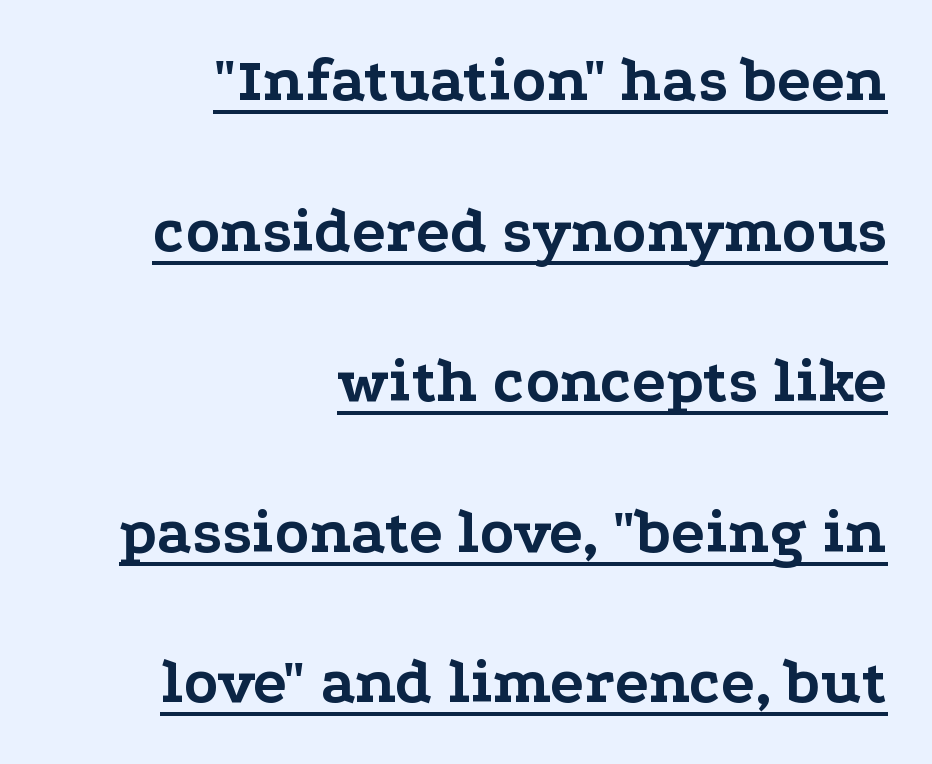
The image shows 63 px bold, wide serif type, upright; set right-aligned, loose line spacing (2.39x), normal letter spacing, underlined; low stroke contrast and a medium x-height.
